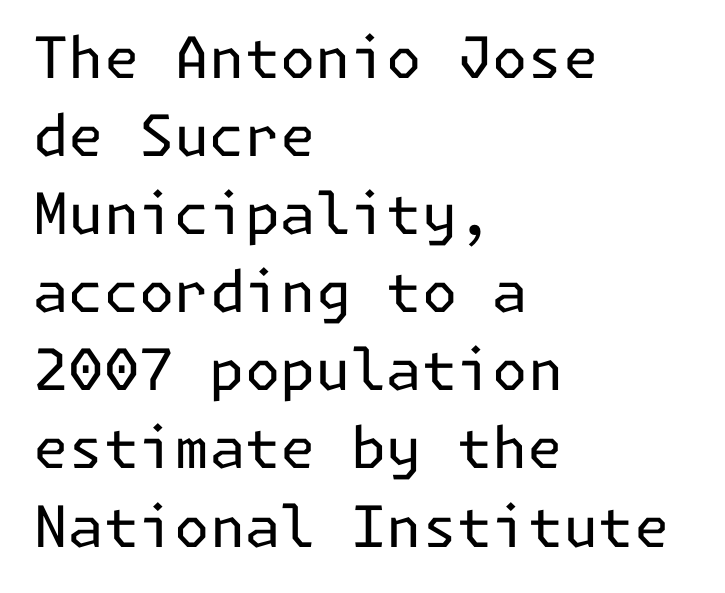
The lettering stays uniformly vertical, giving the passage a roman look. Vertically, the passage feels balanced, rows spaced as you'd expect. The rag falls on the right side of this text block. Any mark beneath the type? The region is blank. Nope, no serifs anywhere on these letters.
